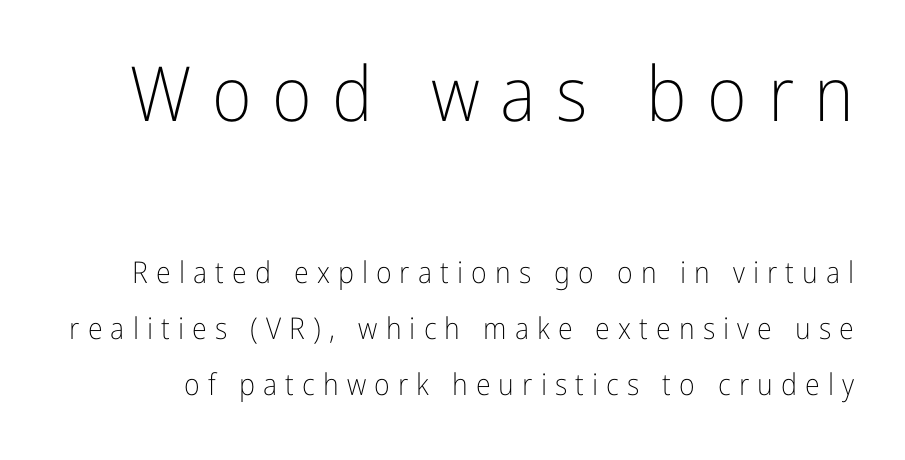
The image shows 76 px light, condensed sans-serif type, upright; set line spacing 1.88x, unusually wide letter spacing (+0.27 em), not underlined; the first (top) block is 2.53x larger; low stroke contrast and a medium x-height.
